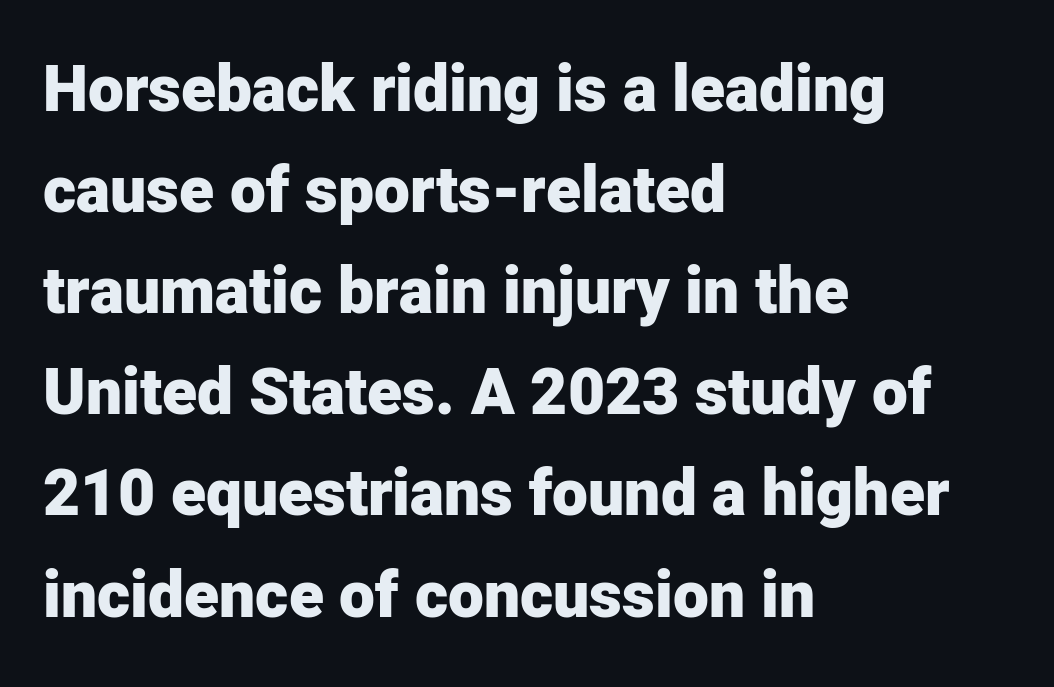
No feet cap the strokes, marking this as sans-serif type. These lines sit exactly where default settings would place them. Character widths vary here, with narrow letters taking less room than wide ones. Strong, thick strokes mark this as bold type. The string is rendered with underlining switched off.
